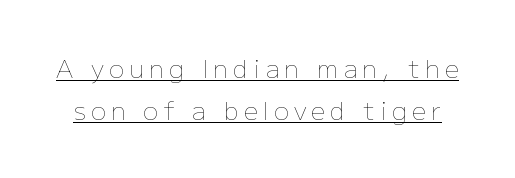
The glyphs are accompanied by a horizontal stroke just below them. The face used here is rendered with a markedly widened letterfit. The line-height multiplier appears to be the usual default. Is the stroke heavy? The answer is a plain regular-or-lighter. These lines were composed using upright roman letters.
